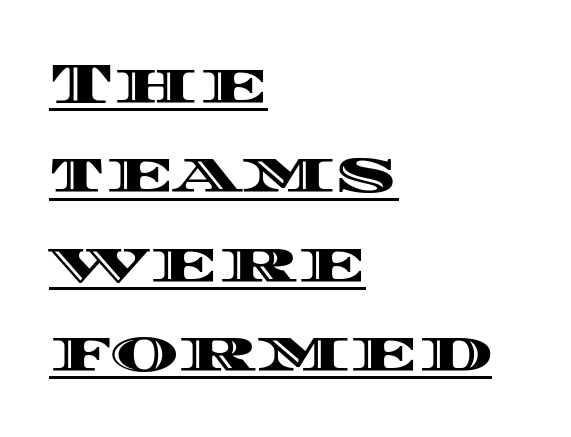
The image shows 58 px wide type, upright; set left-aligned, normal line spacing (1.54x), normal letter spacing, underlined; a large x-height.
